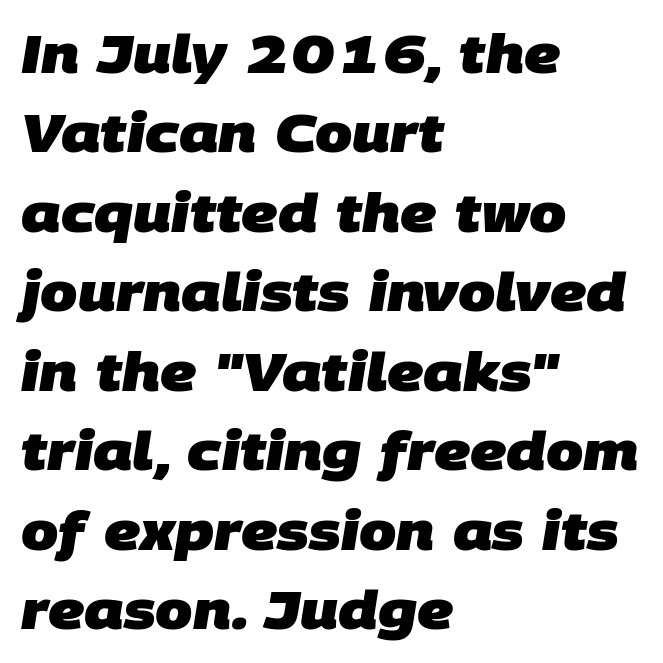
{"serif": "no", "bold": "yes", "weight": "heavy", "width": "normal", "stroke_contrast": "low", "x_height": "large", "monospaced": "no", "underline": "no", "align": "left", "line_spacing": "normal", "line_spacing_ratio": 1.5, "letter_spacing": "normal", "letter_spacing_em": 0.0, "glyph_px": 53}
